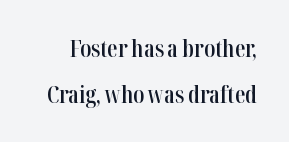
Q: Is the text bold? A: Semi-bold.
Q: Is the text italic (slanted)? A: No, it is upright.
Q: Is the text underlined? A: No.
Q: Is the spacing between letters normal or unusually wide? A: Normal.
Q: Is the spacing between lines tight, normal or loose? A: Loose.
